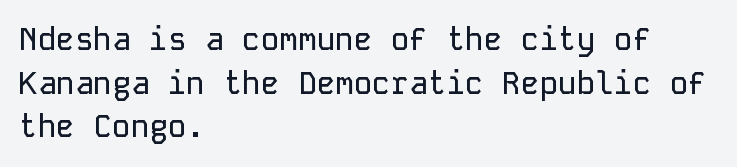
Q: Is the text italic (slanted)? A: No, it is upright.
Q: Is the typeface a serif or a sans-serif typeface? A: Sans-serif.
Q: Is the text underlined? A: No.
Q: How is the paragraph aligned? A: Left-aligned.
Q: Is the spacing between letters normal or unusually wide? A: Normal.
Q: Is the spacing between lines tight, normal or loose? A: Normal.
Q: Width (condensed, normal, or wide)? A: Normal.
Q: Stroke contrast? A: Low.
Q: x-height? A: Medium.
Q: Monospaced? A: Yes.
